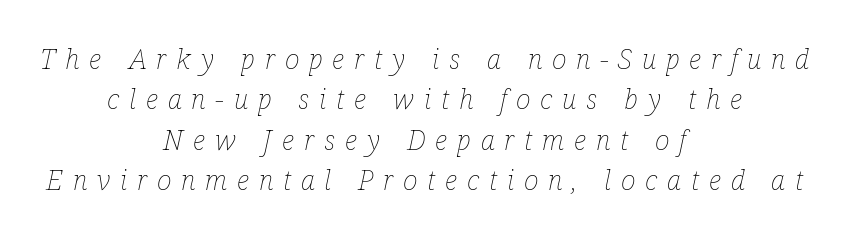
{"italic": "yes", "lean": "right", "slant_degrees": 12, "bold": "no", "weight": "thin", "width": "condensed", "stroke_contrast": "low", "x_height": "medium", "monospaced": "no", "underline": "no", "align": "center", "line_spacing": "normal", "line_spacing_ratio": 1.44, "letter_spacing": "wide", "letter_spacing_em": 0.35, "glyph_px": 28}
